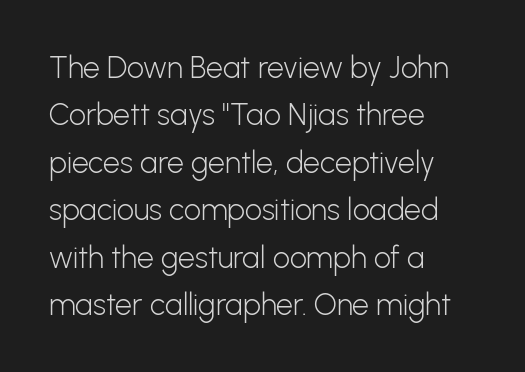
Ordinary non-slanted type is in use. Horizontal alignment here is leftward, the default for most running prose. Vertical spacing — default. Stems here are at most as thick as an everyday book face. The letters sit at their default tracking, neither squeezed nor spread. The designer went with a sans here, leaving each stem footless.
